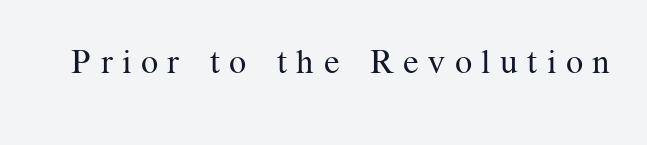
Q: Is the text bold? A: No.
Q: Is the text italic (slanted)? A: No, it is upright.
Q: Is the typeface a serif or a sans-serif typeface? A: Serif.
Q: Is the text underlined? A: No.
Q: Is the spacing between letters normal or unusually wide? A: Unusually wide.
Q: Width (condensed, normal, or wide)? A: Normal.
Q: Stroke contrast? A: Medium.
Q: x-height? A: Medium.
Q: Monospaced? A: No.
